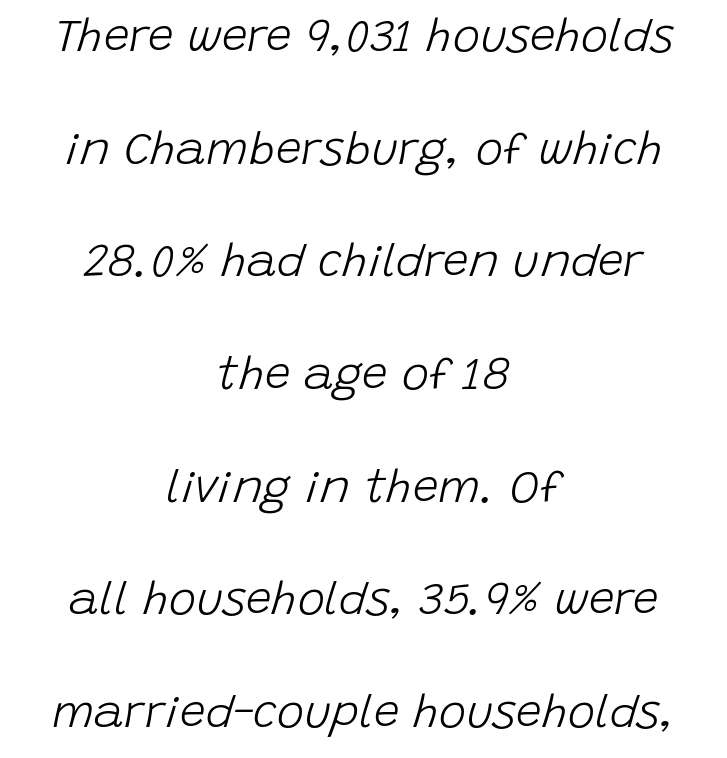
Horizontally, the lines are justified to the midpoint only. Check under the words: just untouched page. Observe the lean: these are italic letterforms. Widely set lines give the paragraph a tall, airy silhouette. Think standard paragraph weight, or any step lighter than that.
